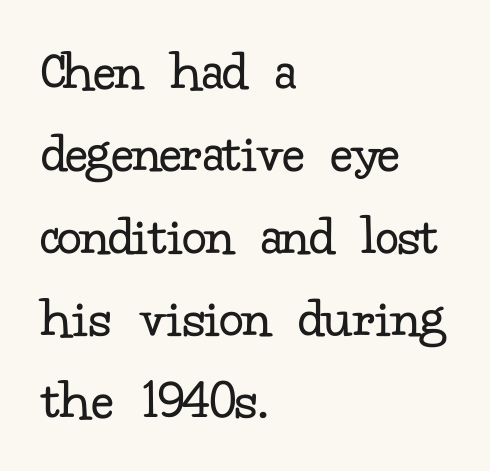
Weight: in the light-to-regular range. Only glyphs here, with clear space below each row. Observe the ordinary spacing: letters are neighbours, not strangers. Spacing verdict: proportional, widths tailored to each character. A roman cut, with each character standing at attention. Evenly set lines give the paragraph a standard silhouette.
